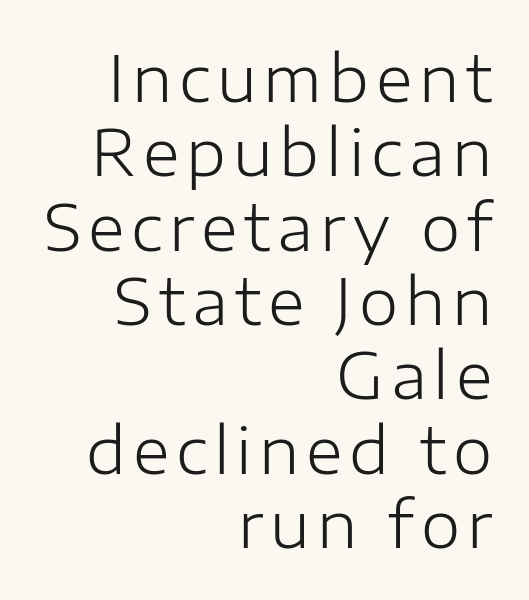
The weight tops out at a normal text grade. This sample has the flowing, uneven cadence of proportional lettering. The passage is arranged like a letterhead date or caption credit — flush right. Rule under the text: the space is simply empty. Are there feet on the stems? There aren't — it's a sans.
